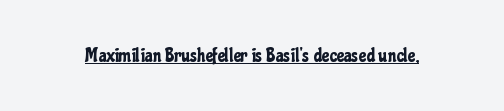
The letters stand upright; this is a roman face. Tracking here is standard; glyphs follow each other at the usual distance. Descenders here cross a horizontal rule under the line.
